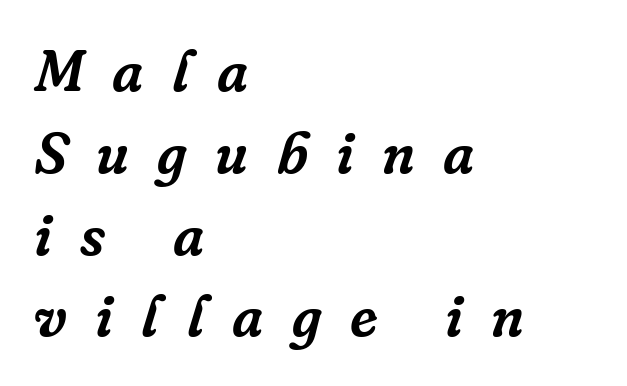
{"serif": "yes", "italic": "yes", "lean": "right", "slant_degrees": 16, "width": "normal", "stroke_contrast": "low", "x_height": "medium", "monospaced": "no", "underline": "no", "align": "left", "line_spacing": "normal", "line_spacing_ratio": 1.41, "letter_spacing": "wide", "letter_spacing_em": 0.49, "glyph_px": 58}
